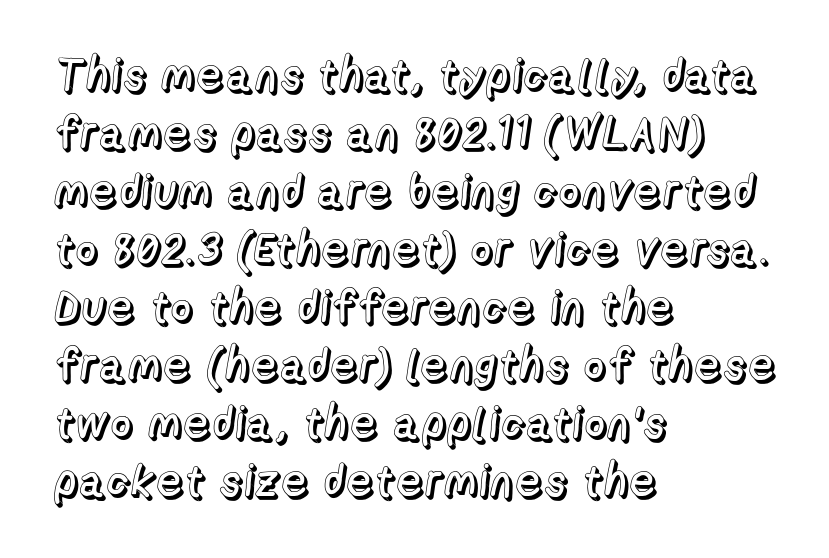
Q: Is the text italic (slanted)? A: Yes.
Q: Is the text underlined? A: No.
Q: How is the paragraph aligned? A: Left-aligned.
Q: Is the spacing between letters normal or unusually wide? A: Normal.
Q: Is the spacing between lines tight, normal or loose? A: Normal.
Q: Width (condensed, normal, or wide)? A: Normal.
Q: x-height? A: Medium.
Q: Monospaced? A: No.
